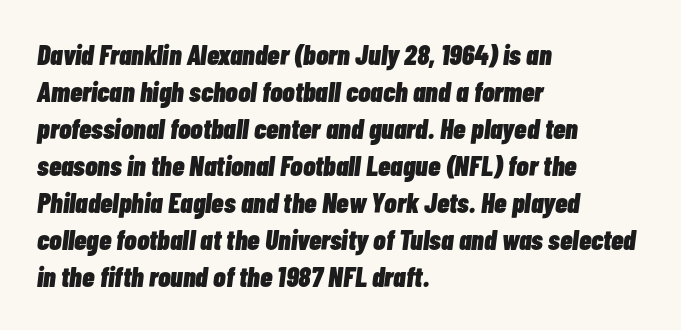
Decoration check: the copy has no underline. Spacing verdict: proportional, widths tailored to each character. The letters sit at their default tracking, neither squeezed nor spread. This block has exactly the height ordinary leading produces. Is the block centered? No — it sits flush against the left margin. Posture: slanted.
